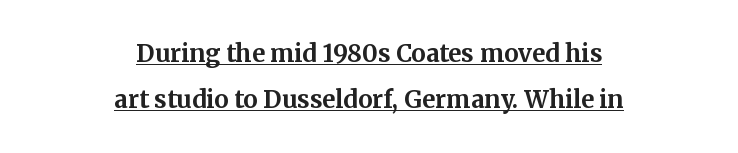
Caption: multi-line text, centered on the measure. Vertical strokes here are truly vertical. Students, observe: this is what heavily led, spacious text looks like. Underlining? Definitely there.
